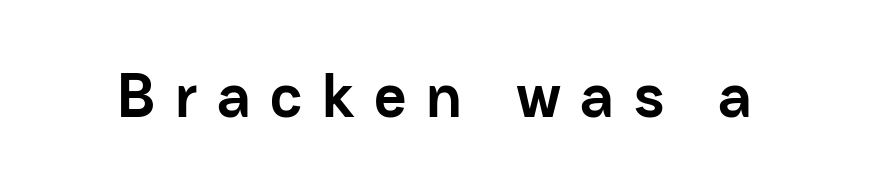
{"serif": "no", "italic": "no", "bold": "yes", "weight": "semibold", "width": "normal", "stroke_contrast": "low", "x_height": "medium", "monospaced": "no", "underline": "no", "letter_spacing": "wide", "letter_spacing_em": 0.31, "glyph_px": 63}
